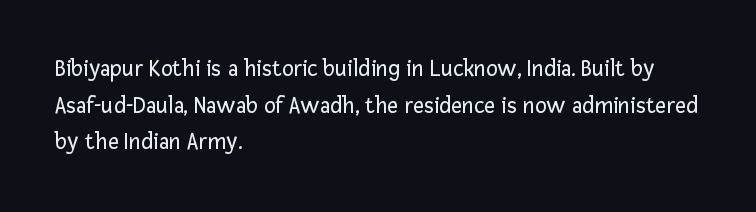
Q: Is the text bold? A: No.
Q: Is the text italic (slanted)? A: No, it is upright.
Q: Is the text underlined? A: No.
Q: How is the paragraph aligned? A: Left-aligned.
Q: Is the spacing between letters normal or unusually wide? A: Normal.
Q: Is the spacing between lines tight, normal or loose? A: Normal.
